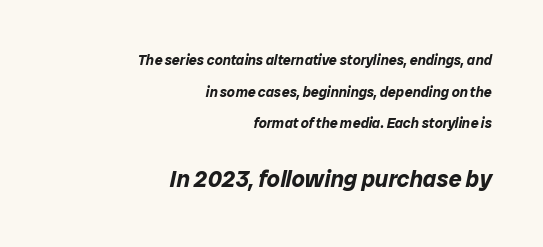
The image shows 23 px bold type, italic (leaning right); set right-aligned, loose line spacing (2.26x), normal letter spacing, not underlined; the second (bottom) block is 1.64x larger.
